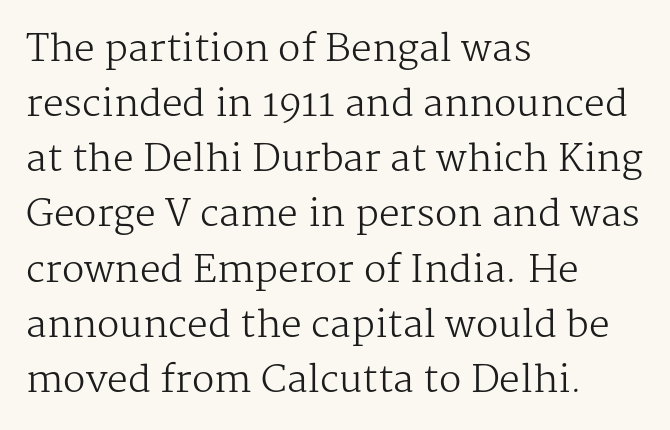
Think of a printed novel: that variable character pitch is what you see here. Horizontal bands of white between lines are of average thickness. Look at the tracking — it's just the regular setting, nothing added. Do the letters lean? They stand straight. This rendering uses left alignment, leaving the right contour irregular. The font family rendered here belongs to the serif group.
